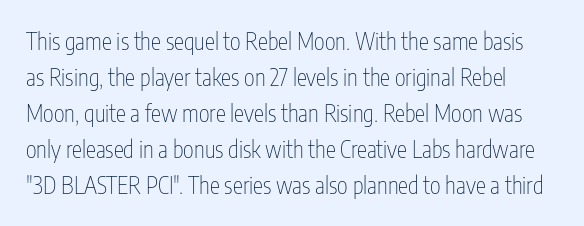
The image shows 23 px text type, upright; set normal line spacing (1.56x), normal letter spacing, not underlined.
